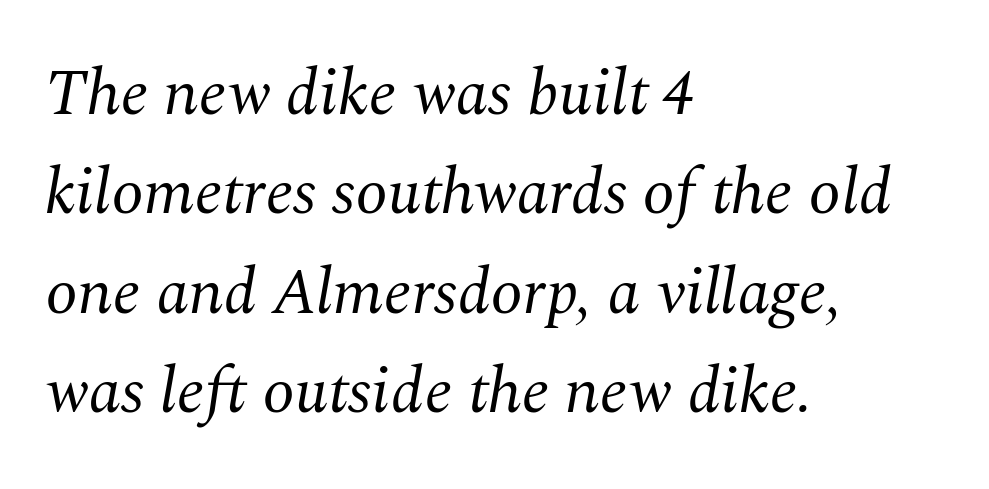
Q: Is the text bold? A: No.
Q: Is the text italic (slanted)? A: Yes, it leans right by about 10 degrees.
Q: Is the typeface a serif or a sans-serif typeface? A: Serif.
Q: Is the text underlined? A: No.
Q: How is the paragraph aligned? A: Left-aligned.
Q: Is the spacing between letters normal or unusually wide? A: Normal.
Q: Is the spacing between lines tight, normal or loose? A: Normal.
Q: Width (condensed, normal, or wide)? A: Normal.
Q: Stroke contrast? A: Medium.
Q: x-height? A: Medium.
Q: Monospaced? A: No.
